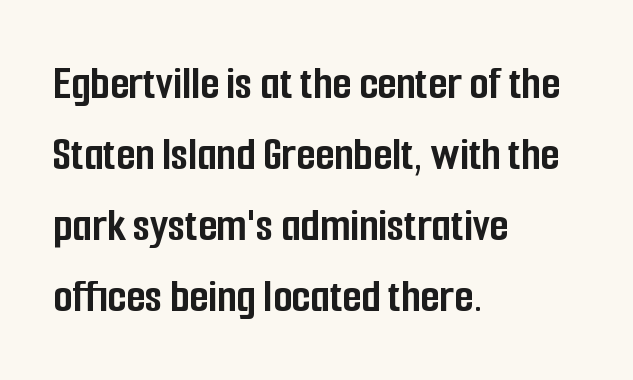
{"serif": "no", "italic": "no", "bold": "yes", "weight": "semibold", "width": "condensed", "stroke_contrast": "low", "x_height": "medium", "monospaced": "no", "underline": "no", "align": "left", "line_spacing": "normal", "line_spacing_ratio": 1.45, "letter_spacing": "normal", "letter_spacing_em": 0.0, "glyph_px": 49}
